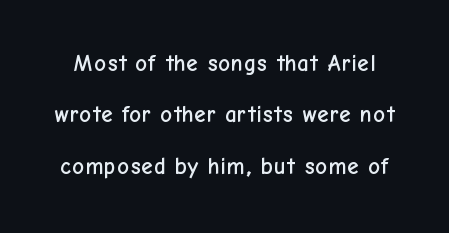
The image shows 23 px text type, upright; set loose line spacing (2.23x), normal letter spacing, not underlined.
